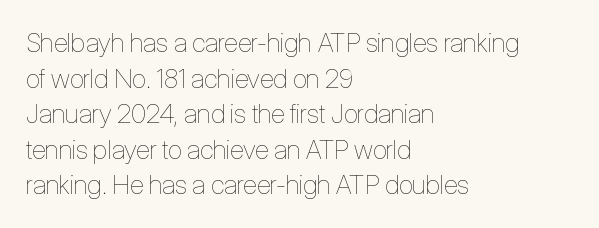
The image shows 26 px text type, upright; set left-aligned, normal line spacing (1.37x), normal letter spacing, not underlined.
